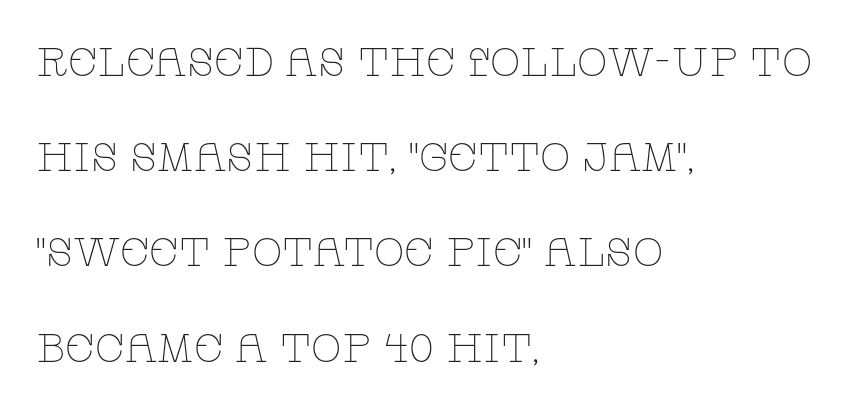
{"serif": "yes", "italic": "no", "bold": "no", "weight": "thin", "width": "wide", "stroke_contrast": "low", "x_height": "large", "monospaced": "no", "underline": "no", "align": "left", "line_spacing": "loose", "line_spacing_ratio": 2.38, "letter_spacing": "normal", "letter_spacing_em": 0.0, "glyph_px": 40}
